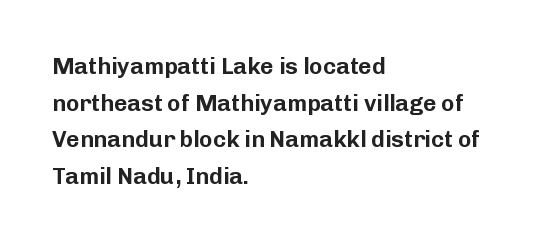
Rendered with straight, roman letterforms. Notice how the passage keeps a crisp vertical edge on the left only. A typesetter would call this leading conventional body-copy spacing. Is the letter spacing exaggerated? No — it looks like the ordinary default.
